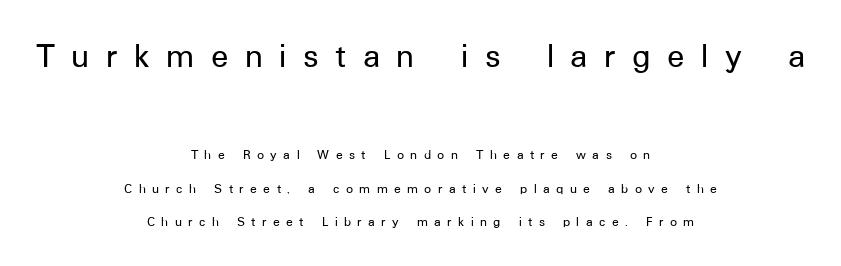
Layout note: lines centered. The rendering shrinks the type as you move from the upper chunk to the lower. Line spacing here is loose. Proportional: the letters do not fall into vertical columns.
